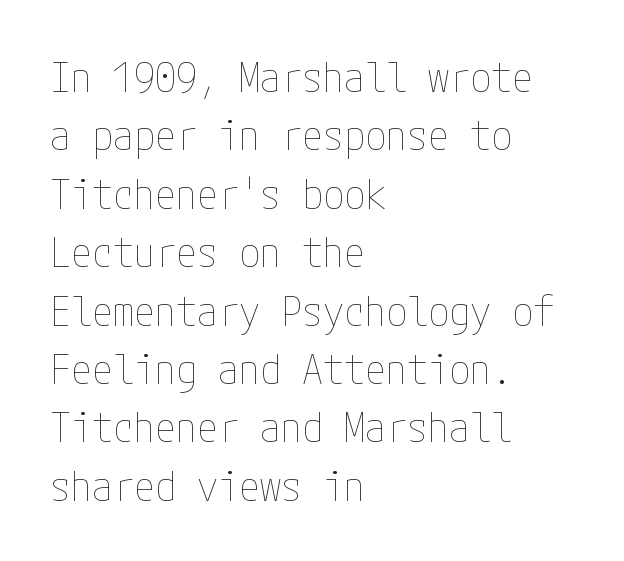
The image shows 42 px thin, condensed type, upright; set left-aligned, normal line spacing (1.39x), normal letter spacing, not underlined; low stroke contrast and a medium x-height.
